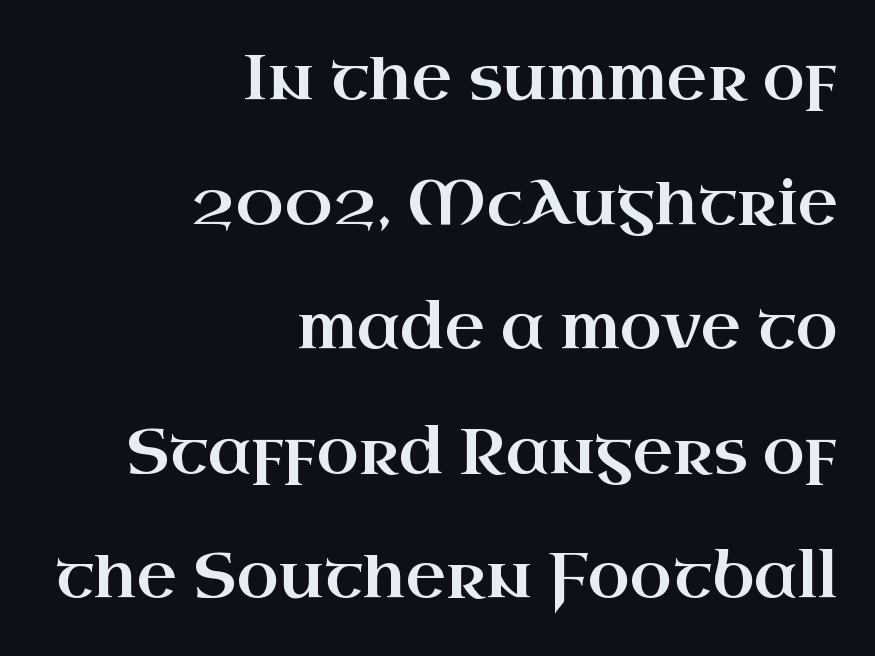
The image shows 62 px wide serif type, upright; set right-aligned, loose line spacing (2.01x), normal letter spacing, not underlined; high stroke contrast and a small x-height.
